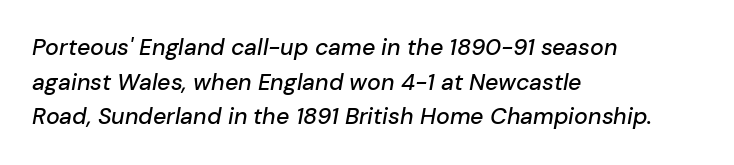
The block of text has a typical density, with ordinary space between rows. The passage is arranged the way most books set body copy — flush left. Look at the tracking — it's just the regular setting, nothing added. This sample uses an oblique cut, with every glyph tilted off the vertical.
